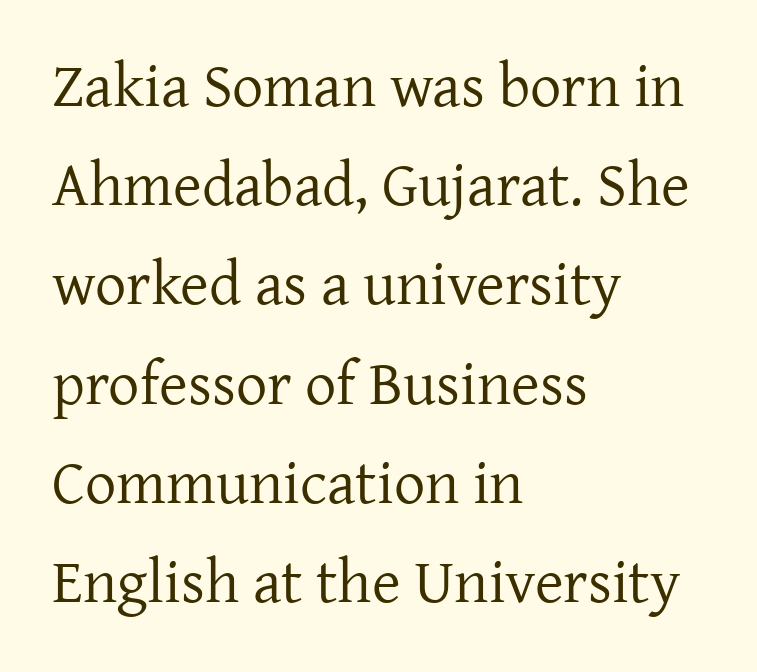
Q: Is the text bold? A: No.
Q: Is the text italic (slanted)? A: No, it is upright.
Q: Is the typeface a serif or a sans-serif typeface? A: Serif.
Q: Is the text underlined? A: No.
Q: How is the paragraph aligned? A: Left-aligned.
Q: Is the spacing between letters normal or unusually wide? A: Normal.
Q: Is the spacing between lines tight, normal or loose? A: Normal.
Q: Width (condensed, normal, or wide)? A: Normal.
Q: Stroke contrast? A: Low.
Q: x-height? A: Medium.
Q: Monospaced? A: No.
